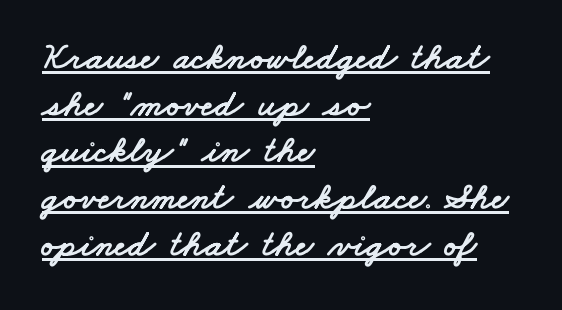
{"serif": "no", "width": "wide", "stroke_contrast": "low", "x_height": "small", "monospaced": "no", "underline": "yes", "align": "left", "line_spacing_ratio": 1.23, "letter_spacing": "normal", "letter_spacing_em": 0.0, "glyph_px": 38}
